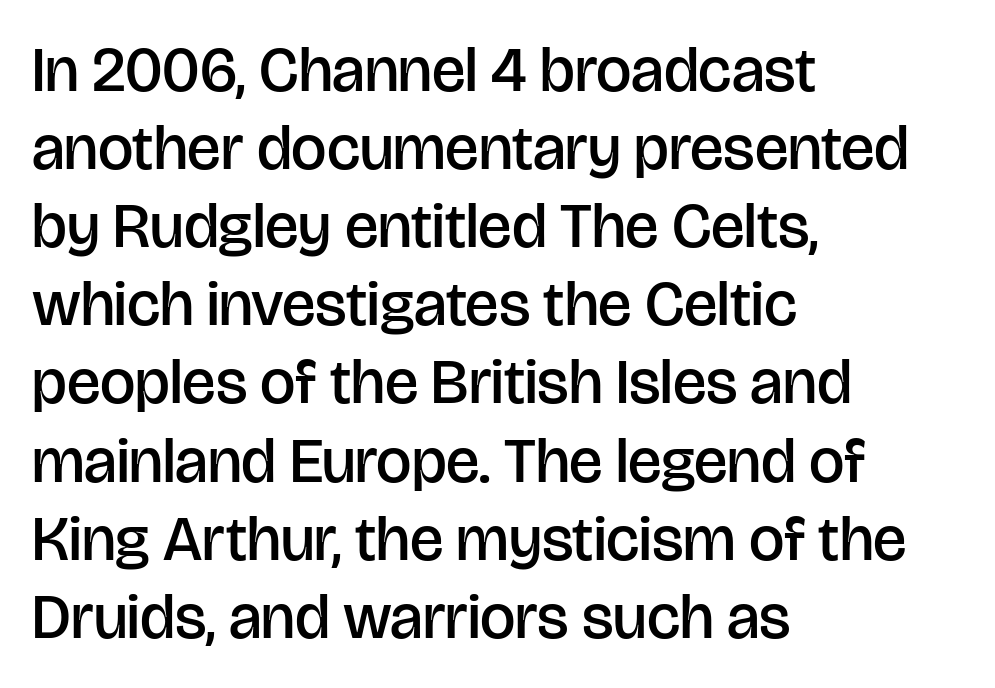
The string is rendered with underlining switched off. Default kerning and tracking; the words read as compact shapes. Unlike a traditional serif, this face leaves its strokes unadorned. Notice the strokes are somewhat thickened but not fully heavy: this is a semibold. The lettering holds an erect, upright posture throughout.
